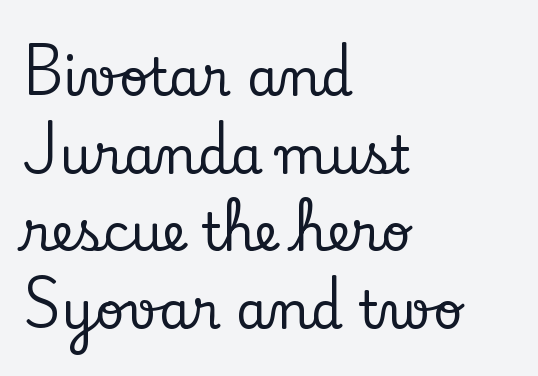
Quick note: interline space is typical. The space directly below the letters is spotless. Looks like regular typesetting: each glyph gets only the width it needs. Compared with typical body copy, the letter spacing here is the same. The letters stand straight up with perfectly vertical stems.
